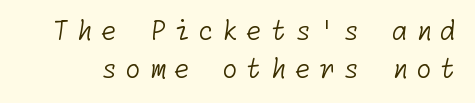
{"bold": "no", "underline": "no", "line_spacing": "normal", "line_spacing_ratio": 1.46, "letter_spacing": "wide", "letter_spacing_em": 0.31, "glyph_px": 26}
